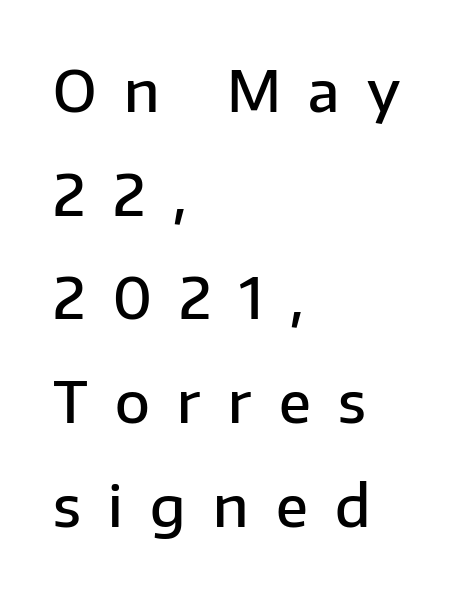
The image shows 57 px semibold sans-serif type, upright; set left-aligned, line spacing 1.82x, unusually wide letter spacing (+0.48 em), not underlined; low stroke contrast and a medium x-height.
